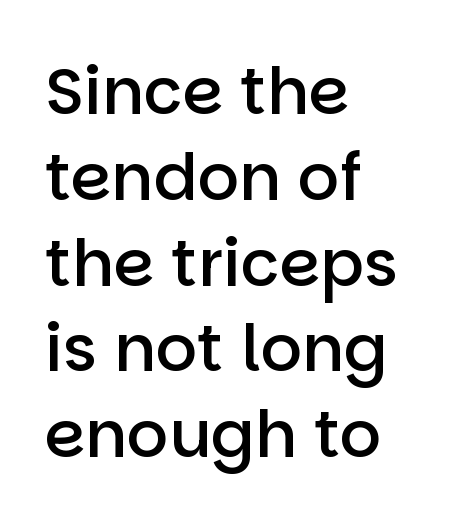
Q: Is the text bold? A: Semi-bold.
Q: Is the text italic (slanted)? A: No, it is upright.
Q: Is the typeface a serif or a sans-serif typeface? A: Sans-serif.
Q: Is the text underlined? A: No.
Q: How is the paragraph aligned? A: Left-aligned.
Q: Is the spacing between letters normal or unusually wide? A: Normal.
Q: Is the spacing between lines tight, normal or loose? A: Normal.
Q: Width (condensed, normal, or wide)? A: Normal.
Q: Stroke contrast? A: Low.
Q: x-height? A: Large.
Q: Monospaced? A: No.
